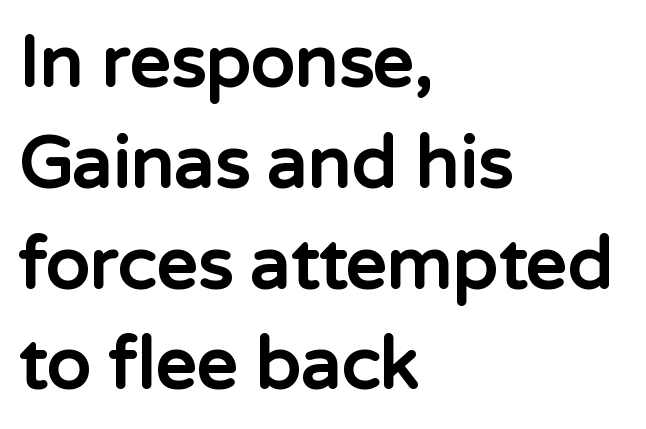
{"serif": "no", "italic": "no", "bold": "yes", "weight": "bold", "width": "normal", "stroke_contrast": "low", "x_height": "medium", "monospaced": "no", "underline": "no", "align": "left", "line_spacing": "normal", "line_spacing_ratio": 1.4, "letter_spacing": "normal", "letter_spacing_em": 0.0, "glyph_px": 72}
